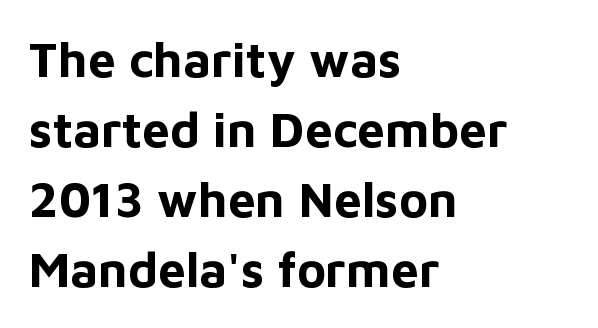
Q: Is the text bold? A: Yes.
Q: Is the text italic (slanted)? A: No, it is upright.
Q: Is the typeface a serif or a sans-serif typeface? A: Sans-serif.
Q: Is the text underlined? A: No.
Q: How is the paragraph aligned? A: Left-aligned.
Q: Is the spacing between letters normal or unusually wide? A: Normal.
Q: Is the spacing between lines tight, normal or loose? A: Normal.
Q: Width (condensed, normal, or wide)? A: Normal.
Q: Stroke contrast? A: Low.
Q: x-height? A: Medium.
Q: Monospaced? A: No.
